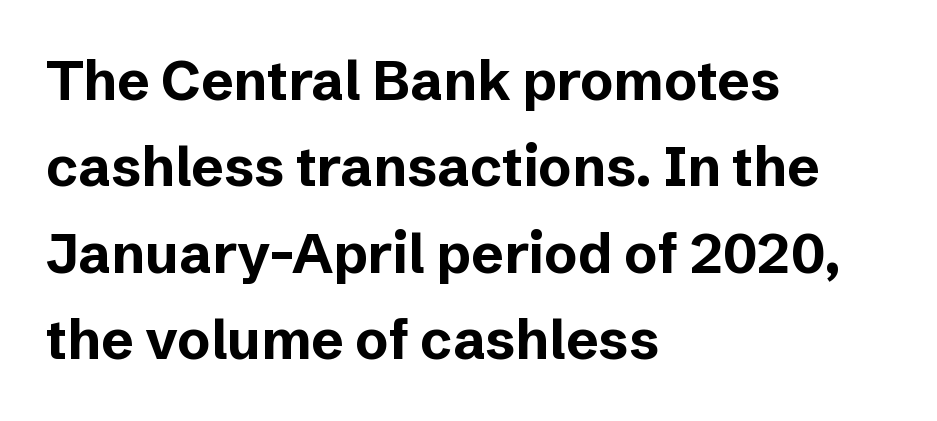
The image shows 55 px bold sans-serif type, upright; set left-aligned, normal line spacing (1.57x), normal letter spacing, not underlined; low stroke contrast and a medium x-height.
